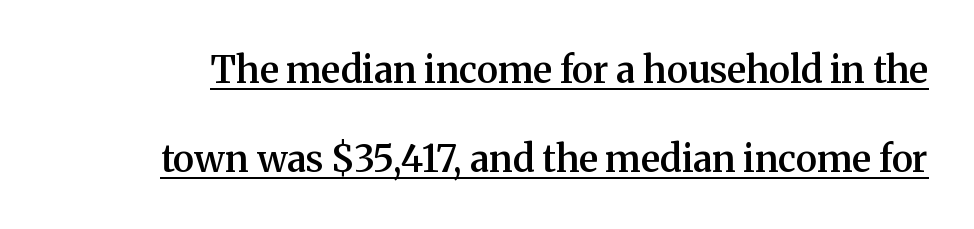
Q: Is the text bold? A: Semi-bold.
Q: Is the text italic (slanted)? A: No, it is upright.
Q: Is the typeface a serif or a sans-serif typeface? A: Serif.
Q: Is the text underlined? A: Yes.
Q: Is the spacing between letters normal or unusually wide? A: Normal.
Q: Is the spacing between lines tight, normal or loose? A: Loose.
Q: Width (condensed, normal, or wide)? A: Normal.
Q: Stroke contrast? A: Medium.
Q: x-height? A: Medium.
Q: Monospaced? A: No.
